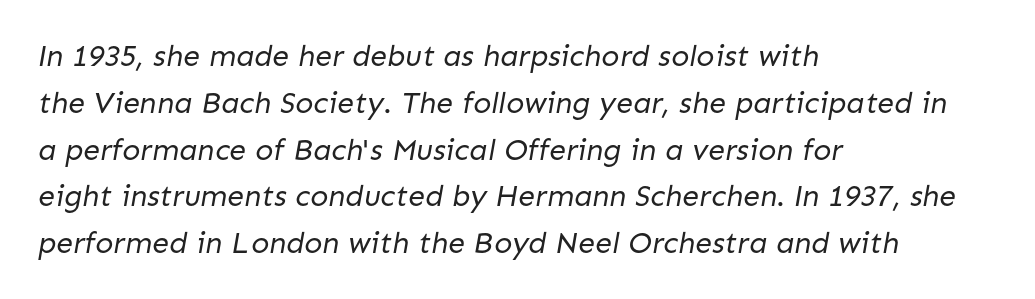
The image shows 30 px regular-weight sans-serif type; set left-aligned, normal line spacing (1.56x), normal letter spacing, not underlined; low stroke contrast and a medium x-height.
